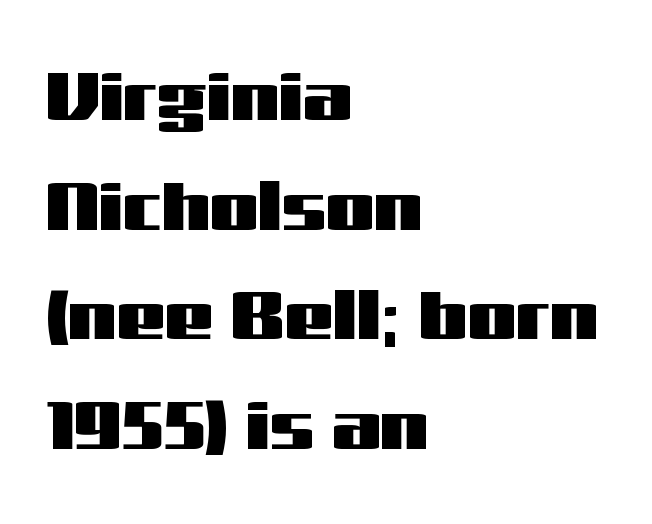
The paragraph has a hard left edge and a soft right edge. Descenders are the only things crossing below the line. The tracking reads as untouched default to a designer's eye. Every stem runs plumb, perpendicular to the baseline. What kind of face is this? One without serifs — a sans.
